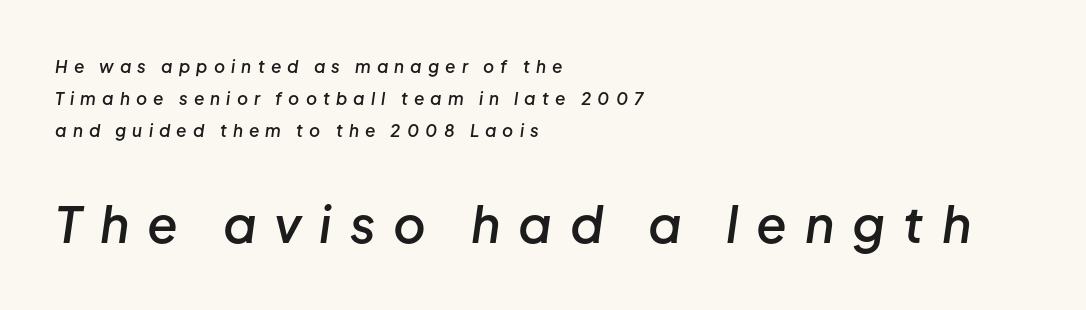
Spacing between characters has been opened up far beyond the box default. Tall strokes in this sample are angled rather than plumb. The rendering uses natural spacing where letterforms have individual widths. The passage shown is not underscored anywhere.
